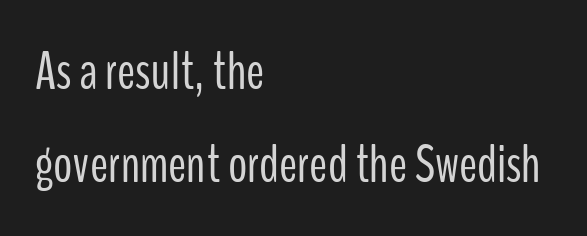
Q: Is the text bold? A: No.
Q: Is the text italic (slanted)? A: No, it is upright.
Q: Is the typeface a serif or a sans-serif typeface? A: Sans-serif.
Q: Is the text underlined? A: No.
Q: How is the paragraph aligned? A: Left-aligned.
Q: Is the spacing between letters normal or unusually wide? A: Normal.
Q: Width (condensed, normal, or wide)? A: Condensed.
Q: Stroke contrast? A: Low.
Q: x-height? A: Medium.
Q: Monospaced? A: No.
